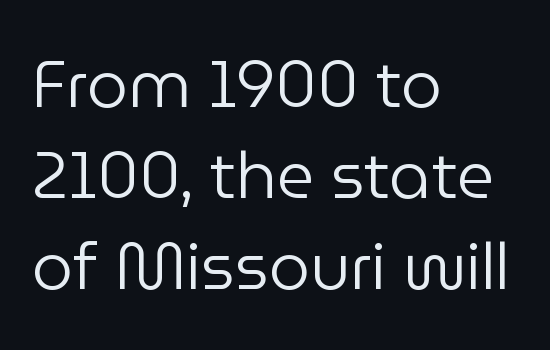
{"serif": "no", "italic": "no", "bold": "no", "weight": "regular", "width": "normal", "stroke_contrast": "low", "x_height": "medium", "monospaced": "no", "underline": "no", "align": "left", "line_spacing": "normal", "line_spacing_ratio": 1.4, "letter_spacing": "normal", "letter_spacing_em": 0.0, "glyph_px": 65}
